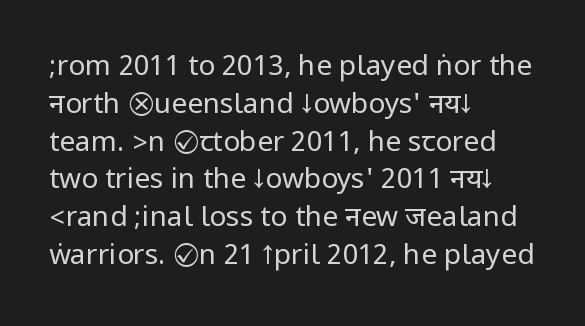
Q: Is the text bold? A: No.
Q: Is the text italic (slanted)? A: No, it is upright.
Q: Is the typeface a serif or a sans-serif typeface? A: Sans-serif.
Q: Is the text underlined? A: No.
Q: How is the paragraph aligned? A: Left-aligned.
Q: Is the spacing between letters normal or unusually wide? A: Normal.
Q: Is the spacing between lines tight, normal or loose? A: Normal.
Q: Width (condensed, normal, or wide)? A: Condensed.
Q: Stroke contrast? A: Low.
